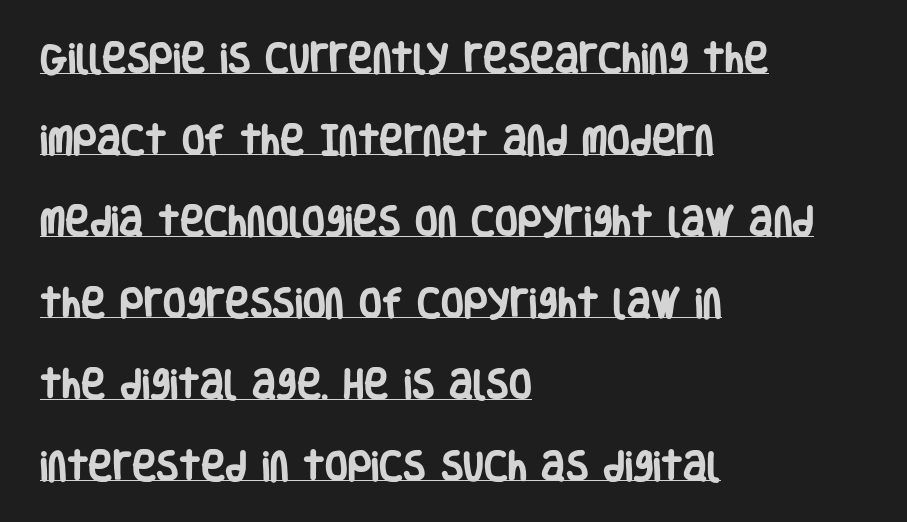
The image shows 33 px heavy, condensed sans-serif type, upright; set left-aligned, loose line spacing (2.47x), normal letter spacing, underlined; low stroke contrast and a large x-height.
